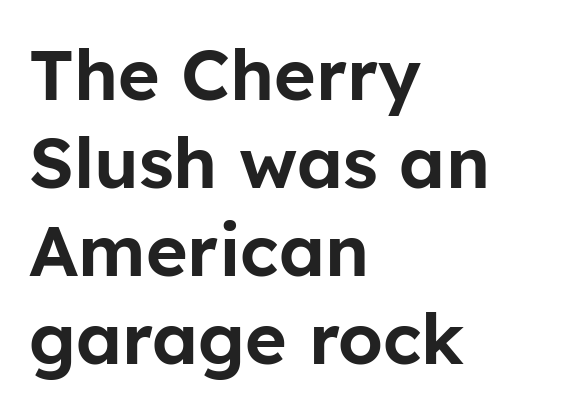
Q: Is the text italic (slanted)? A: No, it is upright.
Q: Is the typeface a serif or a sans-serif typeface? A: Sans-serif.
Q: Is the text underlined? A: No.
Q: How is the paragraph aligned? A: Left-aligned.
Q: Is the spacing between letters normal or unusually wide? A: Normal.
Q: Width (condensed, normal, or wide)? A: Normal.
Q: Stroke contrast? A: Low.
Q: x-height? A: Medium.
Q: Monospaced? A: No.
